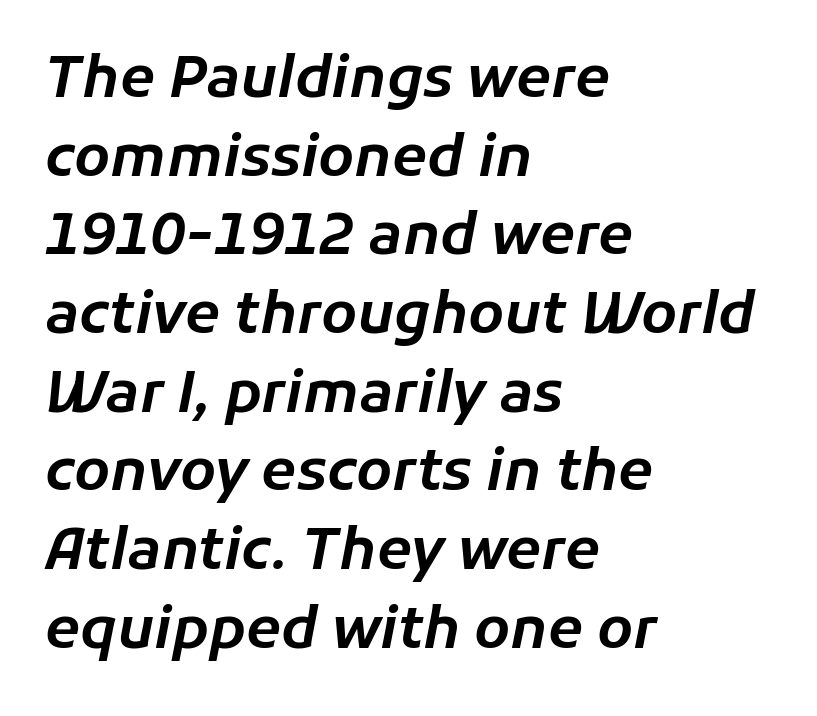
No word sits above an underline. This rendering uses left alignment, leaving the right contour irregular. If you drew a line through each stem, it would be angled. These lines sit exactly where default settings would place them. The type is set solid horizontally, with unmodified tracking. Varying glyph widths throughout — classic text-font behaviour.
